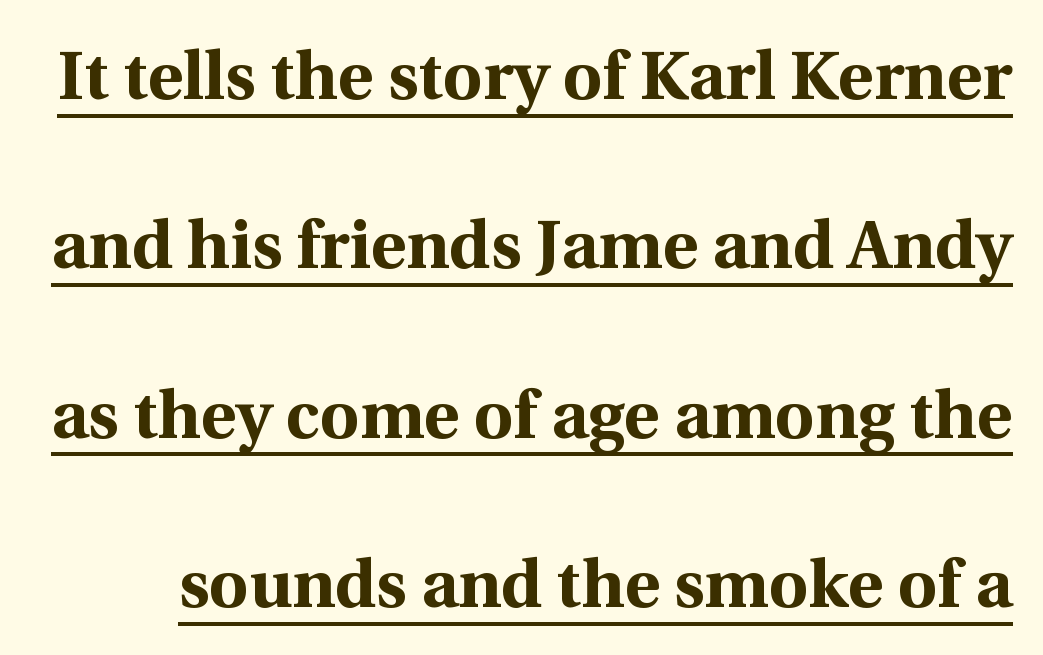
Q: Is the text bold? A: Yes.
Q: Is the text italic (slanted)? A: No, it is upright.
Q: Is the typeface a serif or a sans-serif typeface? A: Serif.
Q: Is the text underlined? A: Yes.
Q: Is the spacing between letters normal or unusually wide? A: Normal.
Q: Is the spacing between lines tight, normal or loose? A: Loose.
Q: Width (condensed, normal, or wide)? A: Normal.
Q: x-height? A: Medium.
Q: Monospaced? A: No.
